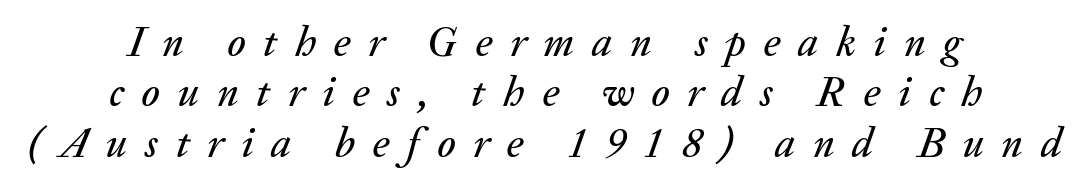
{"italic": "yes", "lean": "right", "slant_degrees": 20, "width": "normal", "stroke_contrast": "medium", "x_height": "medium", "monospaced": "no", "underline": "no", "align": "center", "line_spacing_ratio": 1.2, "letter_spacing": "wide", "letter_spacing_em": 0.42, "glyph_px": 42}
